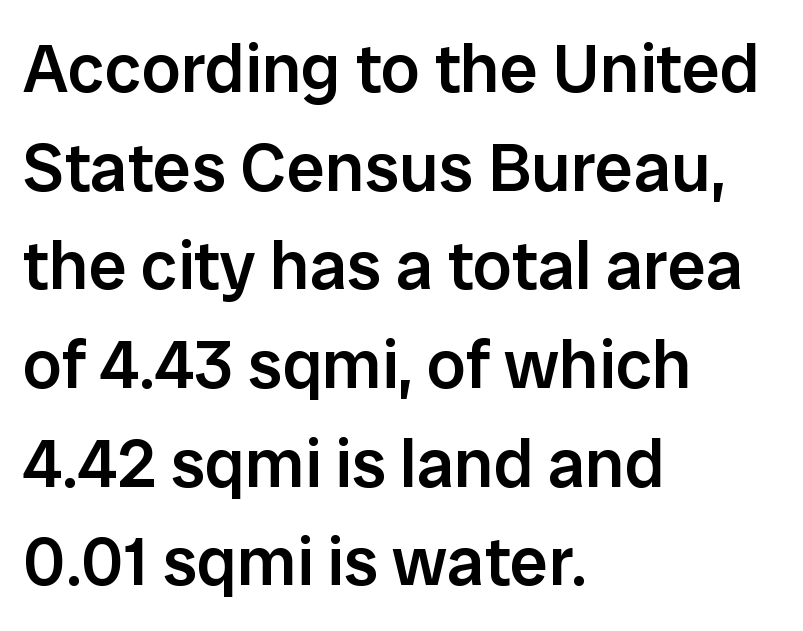
Q: Is the text bold? A: Semi-bold.
Q: Is the text italic (slanted)? A: No, it is upright.
Q: Is the typeface a serif or a sans-serif typeface? A: Sans-serif.
Q: Is the text underlined? A: No.
Q: How is the paragraph aligned? A: Left-aligned.
Q: Is the spacing between letters normal or unusually wide? A: Normal.
Q: Is the spacing between lines tight, normal or loose? A: Normal.
Q: Width (condensed, normal, or wide)? A: Normal.
Q: Stroke contrast? A: Low.
Q: x-height? A: Medium.
Q: Monospaced? A: No.
